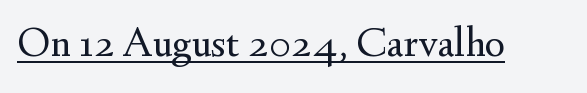
Q: Is the text bold? A: No.
Q: Is the text italic (slanted)? A: No, it is upright.
Q: Is the typeface a serif or a sans-serif typeface? A: Serif.
Q: Is the text underlined? A: Yes.
Q: Is the spacing between letters normal or unusually wide? A: Normal.
Q: Width (condensed, normal, or wide)? A: Normal.
Q: Stroke contrast? A: Medium.
Q: x-height? A: Small.
Q: Monospaced? A: No.
